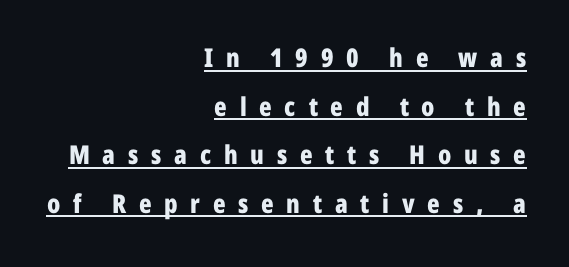
The image shows 26 px bold type, upright; set right-aligned, line spacing 1.87x, unusually wide letter spacing (+0.49 em), underlined.
